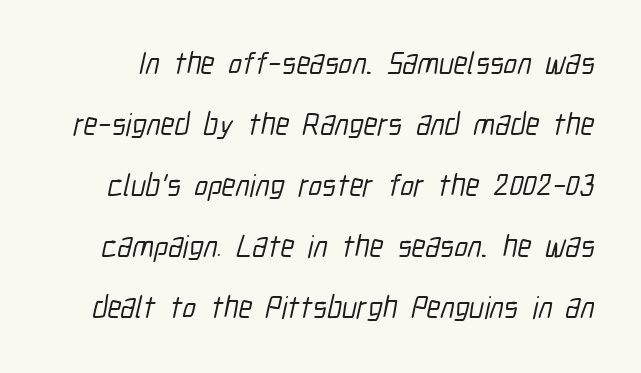
Q: Is the typeface a serif or a sans-serif typeface? A: Sans-serif.
Q: Is the text underlined? A: No.
Q: Is the spacing between letters normal or unusually wide? A: Normal.
Q: Is the spacing between lines tight, normal or loose? A: Loose.
Q: Width (condensed, normal, or wide)? A: Condensed.
Q: Stroke contrast? A: Low.
Q: x-height? A: Medium.
Q: Monospaced? A: No.
